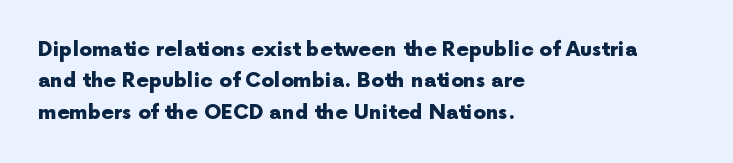
{"italic": "no", "bold": "yes", "underline": "no", "align": "left", "line_spacing": "normal", "line_spacing_ratio": 1.57, "letter_spacing": "normal", "letter_spacing_em": 0.0, "glyph_px": 20}
